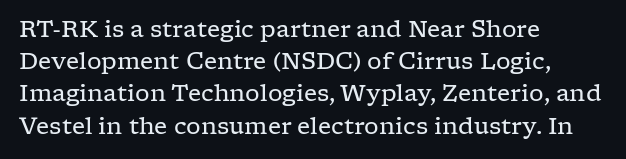
The image shows 23 px text type, upright; set left-aligned, normal line spacing (1.4x), normal letter spacing, not underlined.
